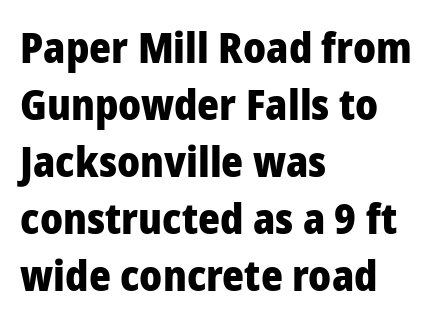
The letters sit at their default tracking, neither squeezed nor spread. The gap between lines stays unmarked. In terms of weight, the rendering is a true, heavy bold. Style check: upright.
